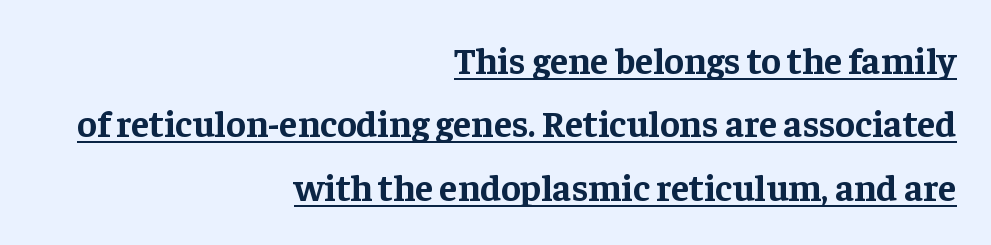
What kind of face is this? One with serifs. A flush-right, rag-left setting is used for this passage. This sample has the flowing, uneven cadence of proportional lettering. Letter spacing: default. The type sits square on the baseline with zero lean.
